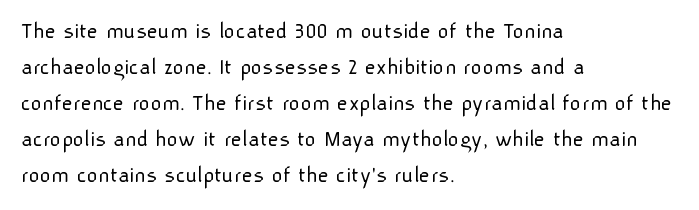
The image shows 24 px text type, upright; set left-aligned, normal line spacing (1.5x), normal letter spacing, not underlined.
